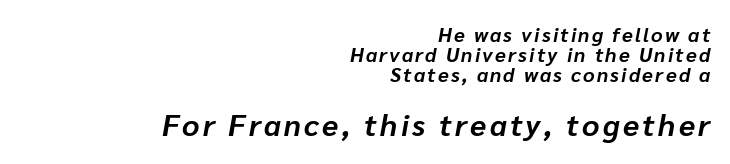
Q: Is the text bold? A: Yes.
Q: Is the text italic (slanted)? A: Yes, it leans right by about 10 degrees.
Q: Is the text underlined? A: No.
Q: How is the paragraph aligned? A: Right-aligned.
Q: Is the spacing between lines tight, normal or loose? A: Tight.
Q: Which block of text is set in a larger size, the first (top) or the second (bottom)? A: The second (bottom) one.
Q: Width (condensed, normal, or wide)? A: Normal.
Q: Stroke contrast? A: Low.
Q: x-height? A: Medium.
Q: Monospaced? A: No.
